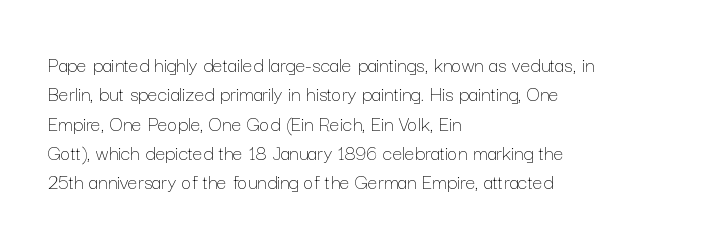
The image shows 22 px text type, upright; set left-aligned, normal line spacing (1.33x), normal letter spacing, not underlined.
